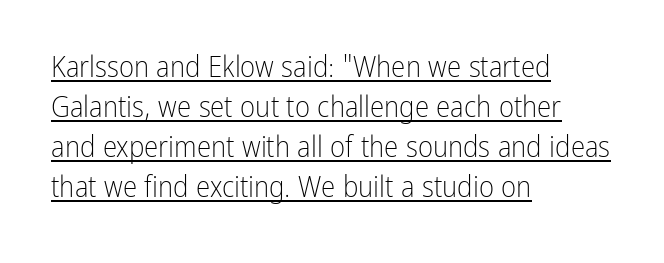
The rendering keeps characters at their native spacing. The face used here is a sans, in the tradition of grotesques and geometrics. Honestly, the row spacing looks completely unremarkable. The letters advance in unequal steps, a hallmark of proportional type. Weight: not bold — regular or lighter. Somebody hit Ctrl+U on this one — the words are underlined.
